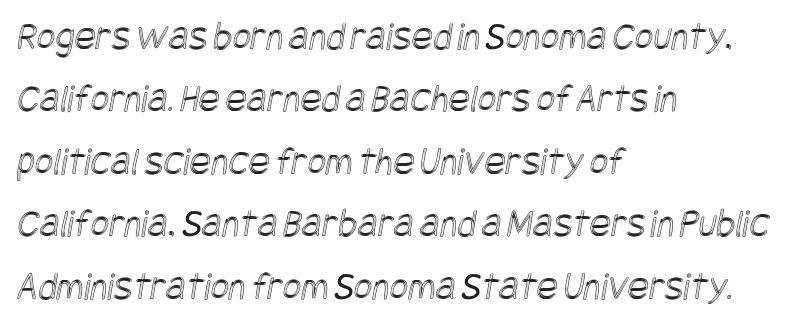
The image shows 40 px condensed type; set left-aligned, normal line spacing (1.56x), normal letter spacing, not underlined; a large x-height.
